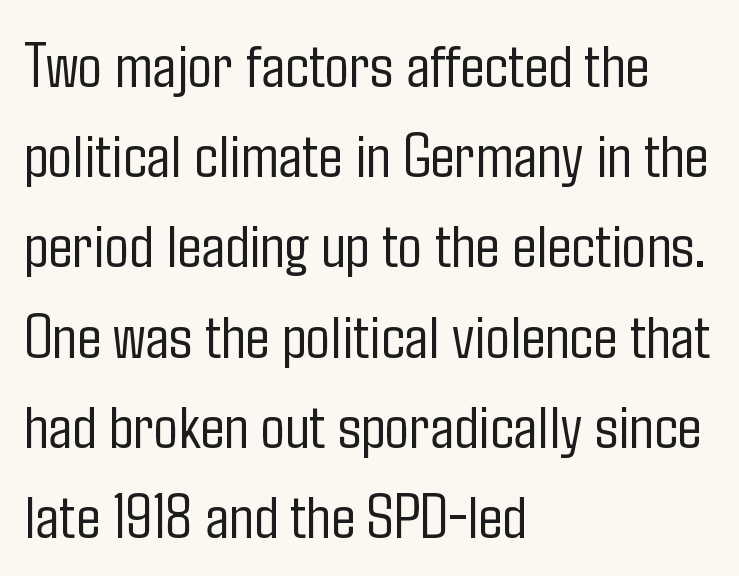
The typesetter chose a ragged-right arrangement here. Unlike a traditional serif, this face leaves its strokes unadorned. A light-to-regular cut is what we see here. The leading is moderate, giving the passage an even texture. Looks like regular typesetting: each glyph gets only the width it needs.
